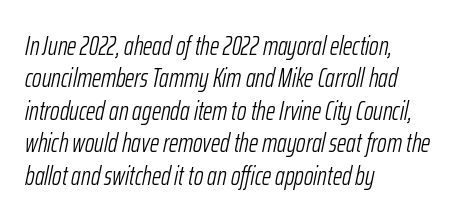
Q: Is the text bold? A: No.
Q: Is the text italic (slanted)? A: Yes, it leans right by about 12 degrees.
Q: Is the text underlined? A: No.
Q: How is the paragraph aligned? A: Left-aligned.
Q: Is the spacing between letters normal or unusually wide? A: Normal.
Q: Is the spacing between lines tight, normal or loose? A: Normal.
